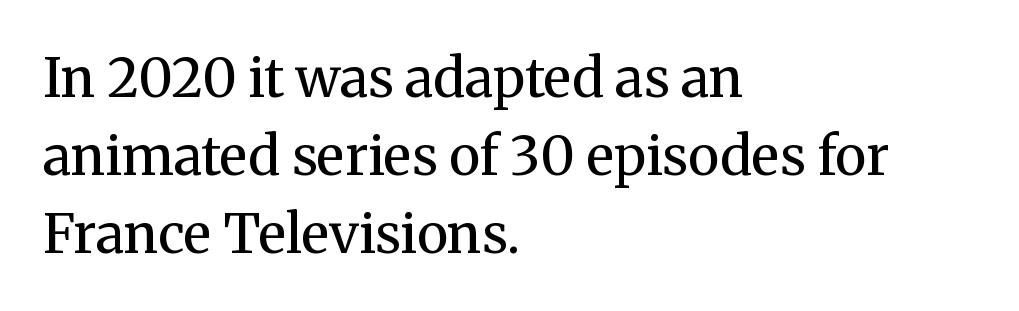
The image shows 54 px regular-weight serif type, upright; set left-aligned, normal line spacing (1.44x), normal letter spacing, not underlined; medium stroke contrast and a medium x-height.
